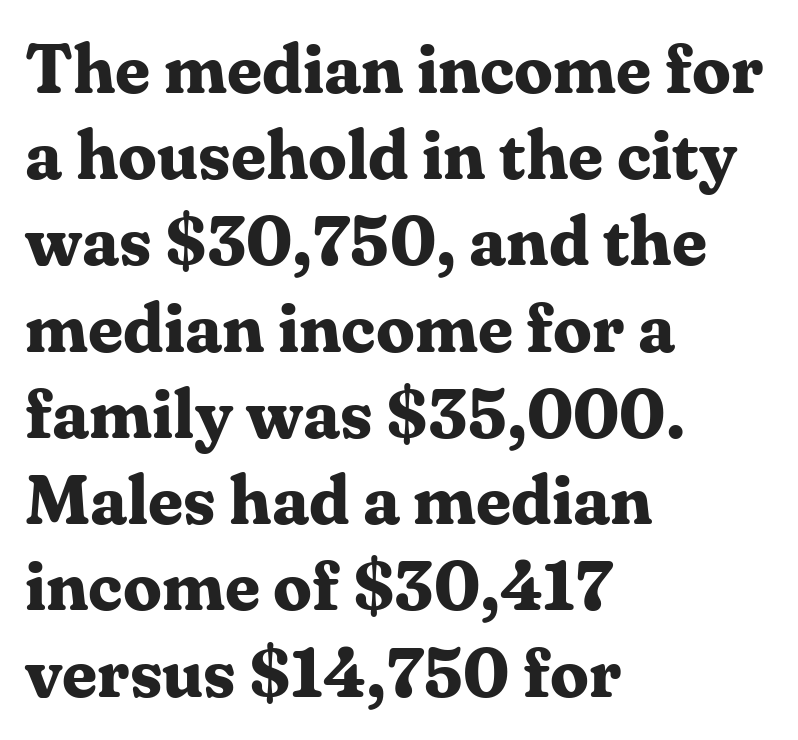
The image shows 69 px bold serif type, upright; set left-aligned, normal line spacing (1.25x), normal letter spacing, not underlined; medium stroke contrast and a medium x-height.
